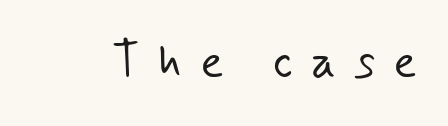
{"serif": "no", "bold": "no", "weight": "light", "width": "normal", "stroke_contrast": "low", "x_height": "small", "monospaced": "no", "underline": "no", "letter_spacing": "wide", "letter_spacing_em": 0.38, "glyph_px": 48}
